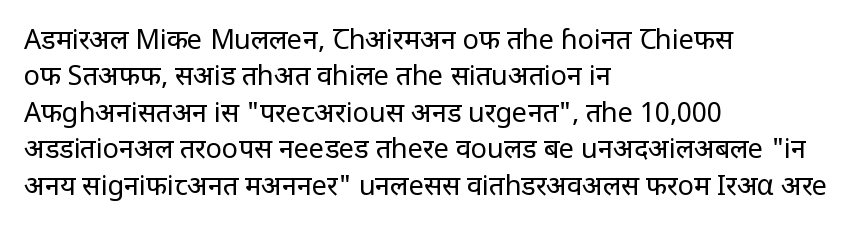
The image shows 27 px text type, upright; set left-aligned, normal line spacing (1.35x), normal letter spacing, not underlined.
